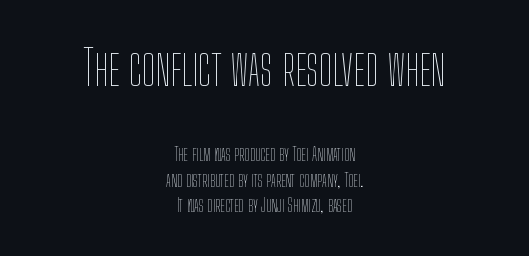
{"italic": "no", "bold": "no", "weight": "thin", "width": "condensed", "stroke_contrast": "low", "x_height": "medium", "monospaced": "no", "underline": "no", "align": "center", "line_spacing": "normal", "line_spacing_ratio": 1.36, "letter_spacing": "normal", "letter_spacing_em": 0.0, "larger_block": "first", "size_ratio": 2.53, "glyph_px": 48}
